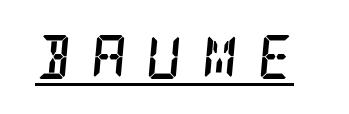
The image shows 44 px semibold, condensed serif type, italic (leaning right); set unusually wide letter spacing (+0.45 em), underlined; low stroke contrast and a large x-height.
